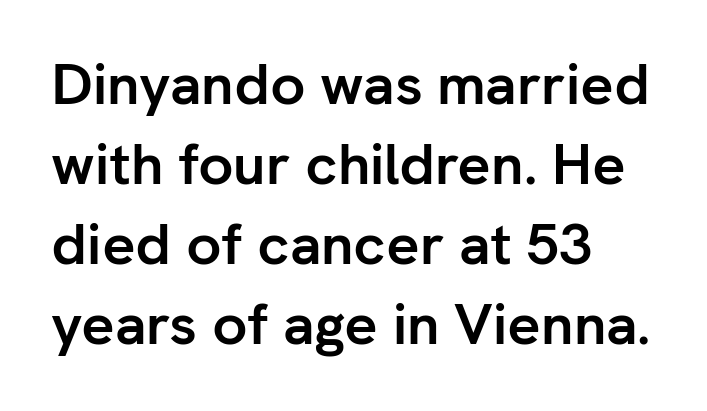
{"serif": "no", "italic": "no", "bold": "yes", "weight": "semibold", "width": "normal", "stroke_contrast": "low", "x_height": "medium", "monospaced": "no", "underline": "no", "align": "left", "line_spacing": "normal", "line_spacing_ratio": 1.38, "letter_spacing": "normal", "letter_spacing_em": 0.0, "glyph_px": 58}
